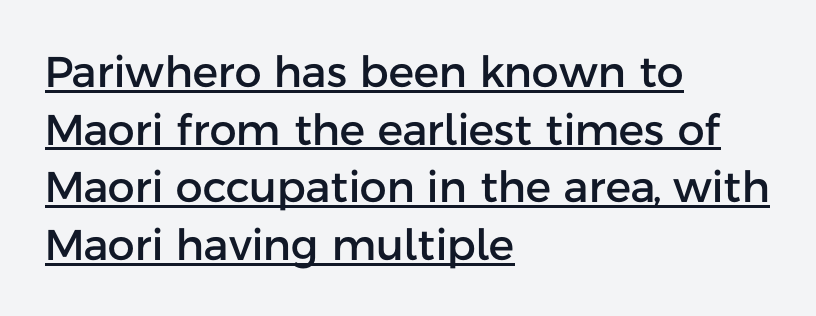
These lines keep a tight, regular rhythm from letter to letter. Does a line run under the words? Yes, clearly. Style check: upright. Quick note: interline space is typical. Horizontally, the lines are justified to the leading edge only.
